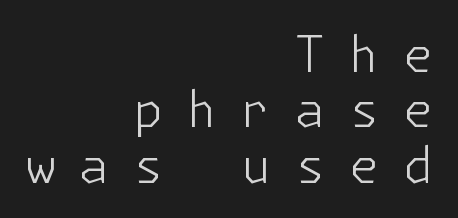
The image shows 49 px light sans-serif type, upright; set right-aligned, tight line spacing (1.13x), unusually wide letter spacing (+0.48 em), not underlined; low stroke contrast and a medium x-height.
